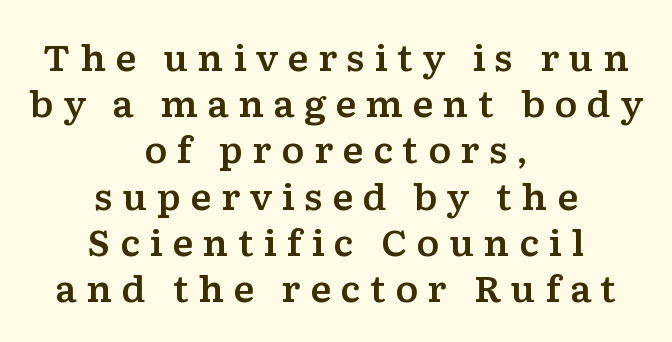
Q: Is the text italic (slanted)? A: No, it is upright.
Q: Is the typeface a serif or a sans-serif typeface? A: Serif.
Q: Is the text underlined? A: No.
Q: How is the paragraph aligned? A: Centered.
Q: Is the spacing between letters normal or unusually wide? A: Unusually wide.
Q: Is the spacing between lines tight, normal or loose? A: Normal.
Q: Width (condensed, normal, or wide)? A: Wide.
Q: Stroke contrast? A: Low.
Q: x-height? A: Medium.
Q: Monospaced? A: No.
